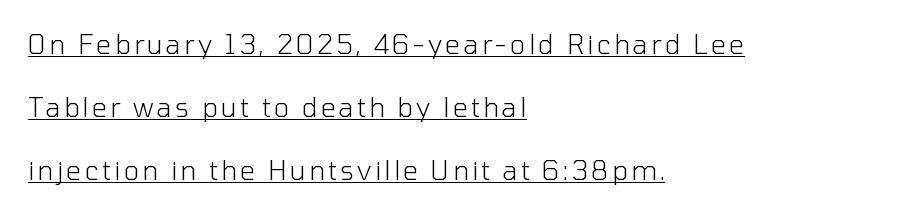
Q: Is the text bold? A: No.
Q: Is the text italic (slanted)? A: No, it is upright.
Q: Is the text underlined? A: Yes.
Q: How is the paragraph aligned? A: Left-aligned.
Q: Is the spacing between lines tight, normal or loose? A: Loose.
